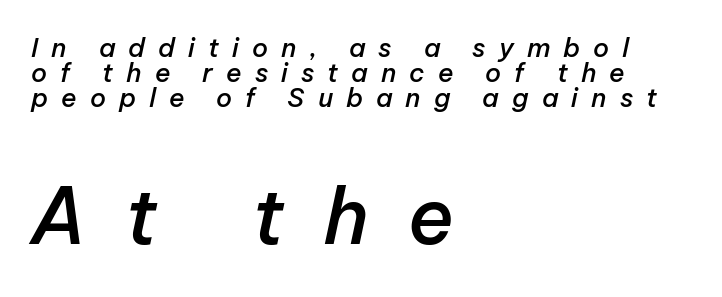
In terms of letterspacing, this is a distinctly airy, spread setting. A semibold gives these letters moderate extra thickness, short of bold. The passage is arranged the way most books set body copy — flush left. The specimen omits any rule beneath the text block's lines. Caption: upper text group reduced, lower text group enlarged. Is the type slanted? Yes — the strokes lean at a clear angle.
